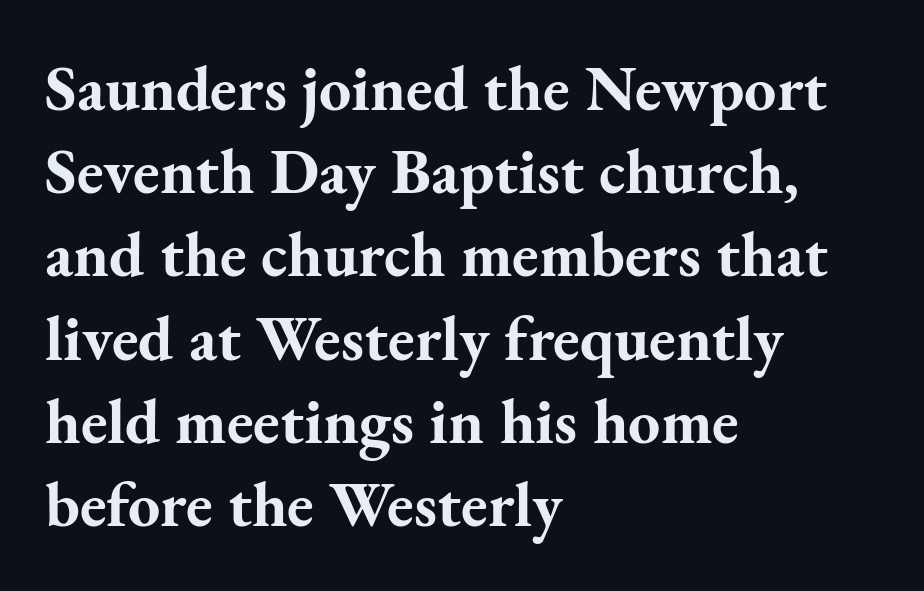
Letters rest on an invisible, unmarked baseline. Stroke terminals: seriffed. The ragged edge is on the right, which tells us the setting is flush left. Vertical strokes here are truly vertical. Heavy, bold letterforms. How would I describe the line gaps? Plain and ordinary.
